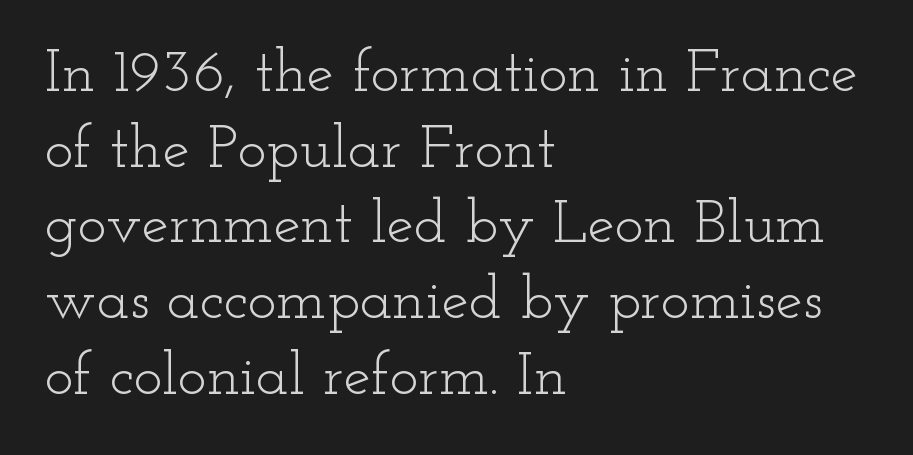
These lines stack with their left ends in a neat column. You can tell from the footed stems that serif type was used. Tall strokes in this sample are plumb rather than angled. Beneath every word, the page is bare.
